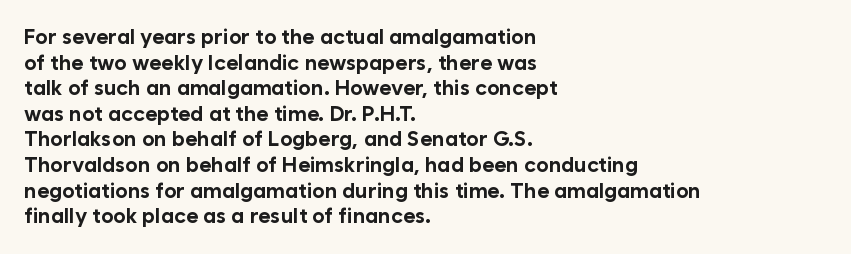
{"italic": "no", "bold": "yes", "underline": "no", "align": "left", "line_spacing_ratio": 1.22, "letter_spacing": "normal", "letter_spacing_em": 0.0, "glyph_px": 21}
